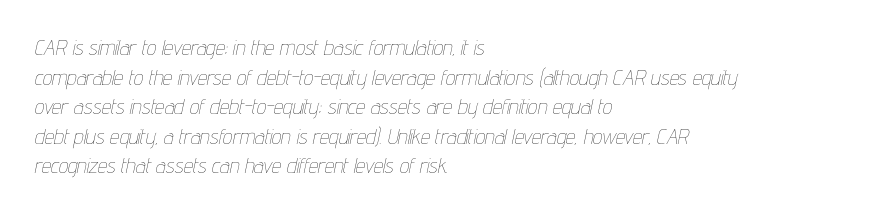
Q: Is the text bold? A: No.
Q: Is the text italic (slanted)? A: Yes, it leans right by about 12 degrees.
Q: Is the text underlined? A: No.
Q: How is the paragraph aligned? A: Left-aligned.
Q: Is the spacing between letters normal or unusually wide? A: Normal.
Q: Is the spacing between lines tight, normal or loose? A: Normal.
